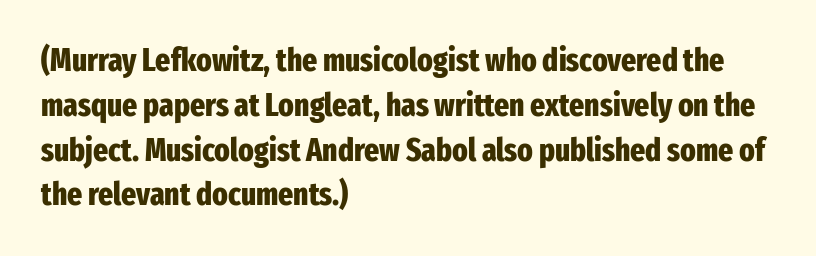
This sample uses an upright cut, with every glyph sitting square on the baseline. Regarding leading, the lines here are spaced in the standard way. Descenders are the only things crossing below the line. This rendering leaves character spacing at its baseline value. Serifs: no, the terminals of the letterforms are clean. The rendering uses natural spacing where letterforms have individual widths.
